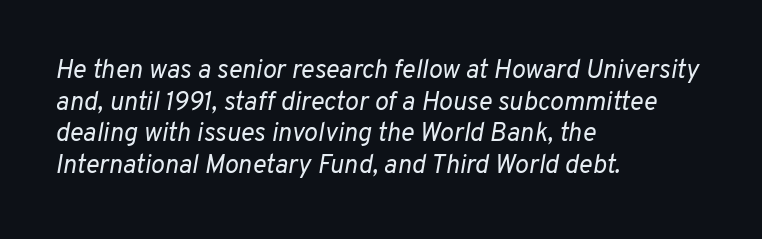
The glyphs look as if they've been sheared to an angle. There is no visible air inserted between adjacent glyphs. Short and long lines alike share a common starting point at left. These glyphs show unthickened strokes, regular width or finer. The words here are not underlined.
